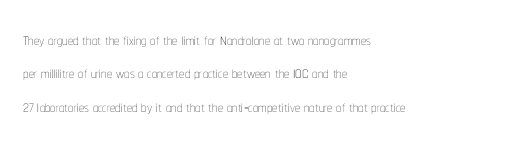
How would I describe the line gaps? Plain and ordinary. Weight: in the light-to-regular range. The type is set solid horizontally, with unmodified tracking. The lines are quadded left.
